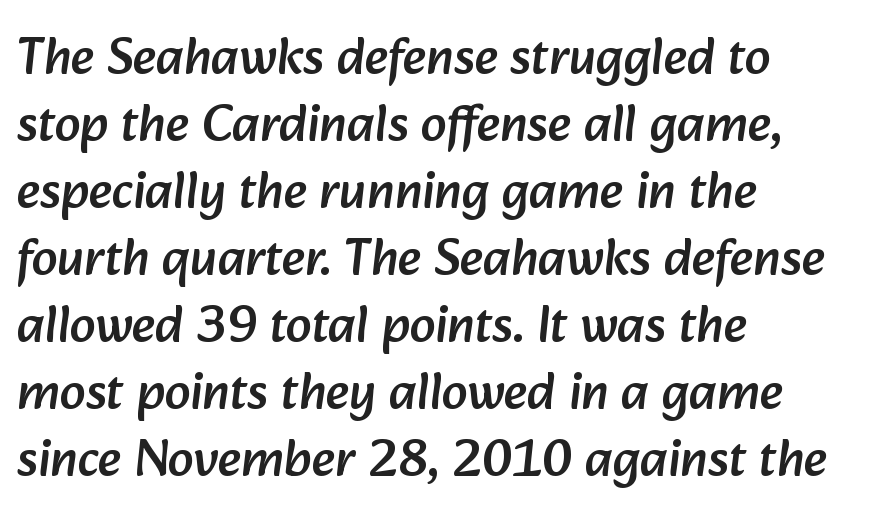
{"serif": "no", "width": "normal", "stroke_contrast": "low", "x_height": "medium", "monospaced": "no", "underline": "no", "align": "left", "line_spacing": "normal", "line_spacing_ratio": 1.29, "letter_spacing": "normal", "letter_spacing_em": 0.0, "glyph_px": 52}
